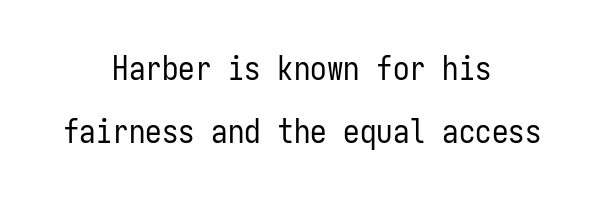
A clean baseline with only descenders dipping below it. Monospaced: the letters line up in strict vertical columns. Tall strokes in this sample are plumb rather than angled. The lines are spread far apart with generous leading. The setting favours the middle, as headings and verse often do.
